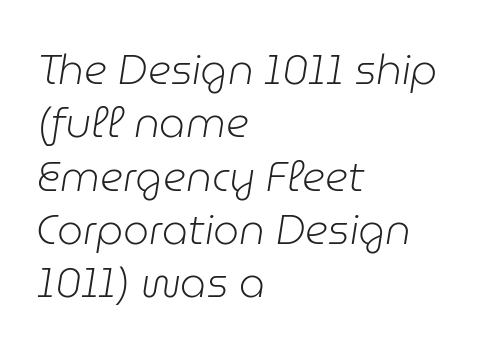
Q: Is the text bold? A: No.
Q: Is the text italic (slanted)? A: Yes, it leans right by about 9 degrees.
Q: Is the text underlined? A: No.
Q: How is the paragraph aligned? A: Left-aligned.
Q: Is the spacing between letters normal or unusually wide? A: Normal.
Q: Is the spacing between lines tight, normal or loose? A: Normal.
Q: Width (condensed, normal, or wide)? A: Normal.
Q: Stroke contrast? A: Low.
Q: x-height? A: Medium.
Q: Monospaced? A: No.
